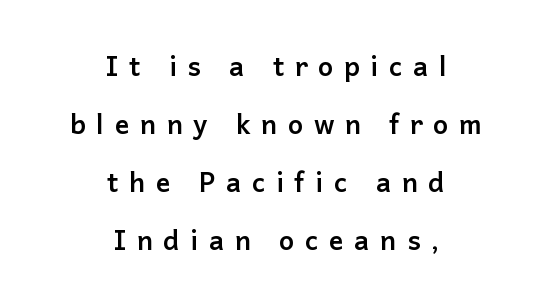
Every letter is thick-stroked: bold, no question. Teacher's note: observe the equal gaps on both sides — that is centered alignment. Compared with typical body copy, the letter spacing here is much looser. Interline gaps are noticeably wide in this sample.
